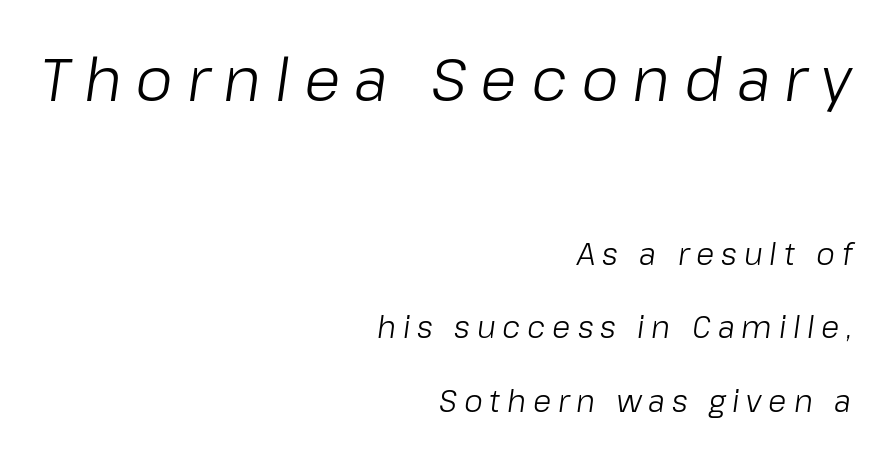
Of the two passages, the one on top uses the larger point size. Observe the wide spacing: letters keep a clear distance from each other. Italic? Definitely — the glyphs are oblique. Horizontal bands of white between lines are thick stripes. The rendering anchors every line to the right-hand side. The face looks like a standard text weight, possibly lighter.
